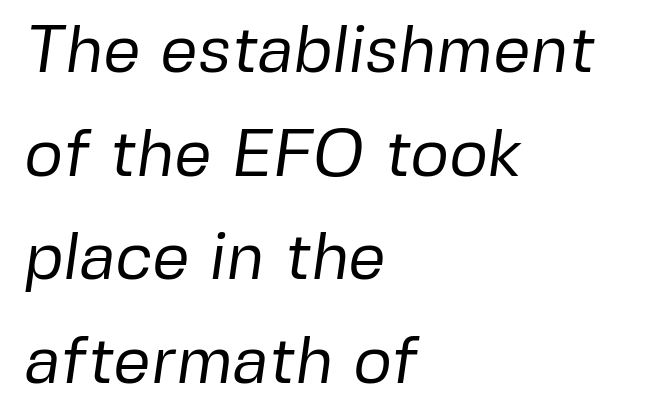
Weight class: somewhere from thin through regular. The block of text has a typical density, with ordinary space between rows. Type style note: lacks serifs. Caption: standard tracking, unaltered. Each line starts at the same left margin while the right side varies. The words here are not underlined.
